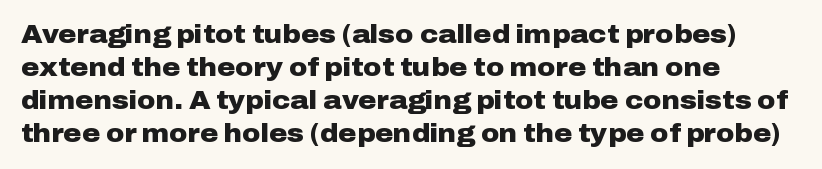
A full-strength bold gives these letters their thick strokes. The gaps between neighbouring characters are ordinary and unremarkable. The lines sit at an ordinary, default distance from one another. Descender tails drop into unmarked territory.
